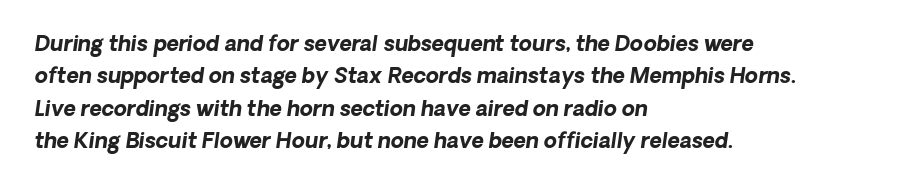
The image shows 21 px bold type; set left-aligned, normal line spacing (1.54x), normal letter spacing, not underlined.
